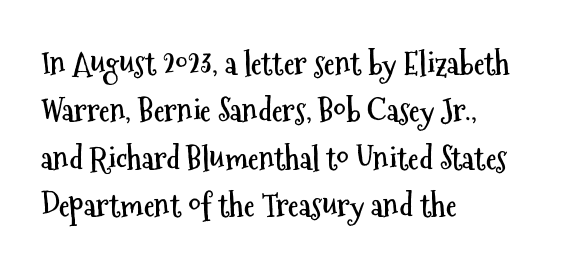
The image shows 31 px semibold, condensed sans-serif type, upright; set left-aligned, normal line spacing (1.53x), normal letter spacing, not underlined; medium stroke contrast and a medium x-height.
